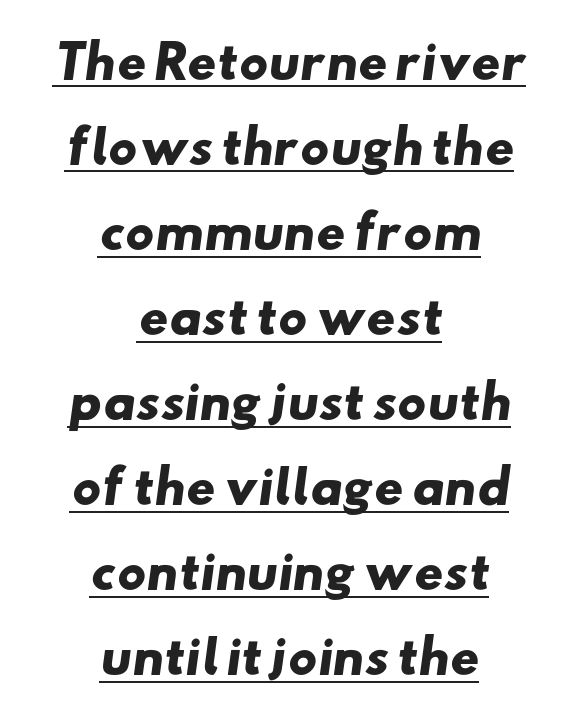
Q: Is the text bold? A: Yes.
Q: Is the typeface a serif or a sans-serif typeface? A: Sans-serif.
Q: Is the text underlined? A: Yes.
Q: How is the paragraph aligned? A: Centered.
Q: Is the spacing between letters normal or unusually wide? A: Normal.
Q: Width (condensed, normal, or wide)? A: Wide.
Q: Stroke contrast? A: Low.
Q: x-height? A: Small.
Q: Monospaced? A: No.
